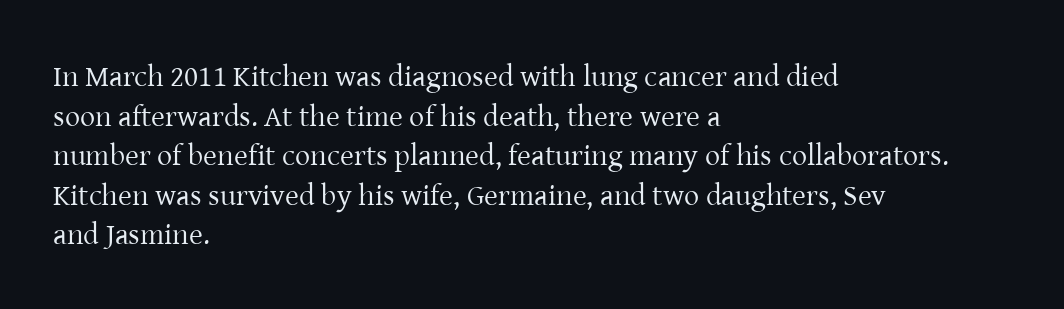
Q: Is the text bold? A: No.
Q: Is the text italic (slanted)? A: No, it is upright.
Q: Is the typeface a serif or a sans-serif typeface? A: Serif.
Q: Is the text underlined? A: No.
Q: How is the paragraph aligned? A: Left-aligned.
Q: Is the spacing between letters normal or unusually wide? A: Normal.
Q: Is the spacing between lines tight, normal or loose? A: Normal.
Q: Width (condensed, normal, or wide)? A: Normal.
Q: Stroke contrast? A: Low.
Q: x-height? A: Medium.
Q: Monospaced? A: No.
